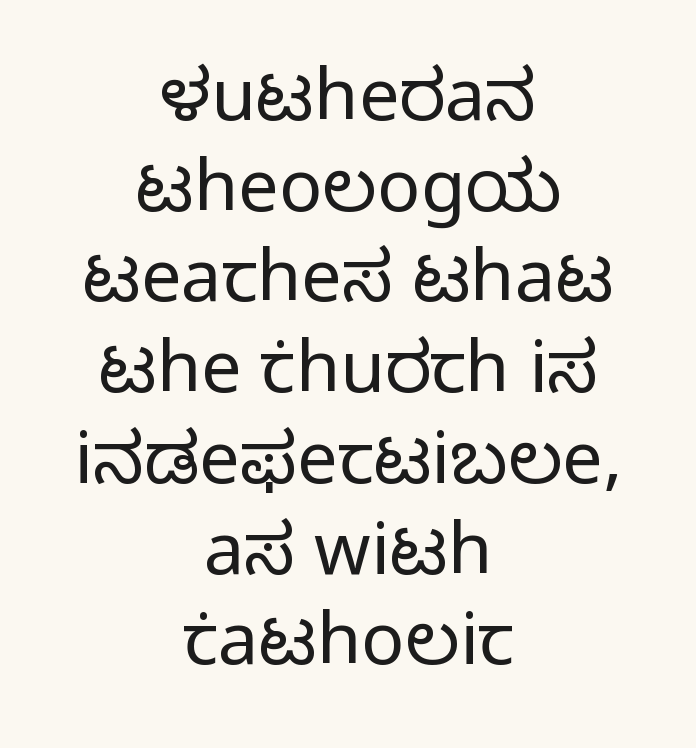
Tracking value appears to be zero — textbook default spacing. Ascenders rise straight up at ninety degrees. The compositor balanced each line on the midline. The rendering uses natural spacing where letterforms have individual widths.
